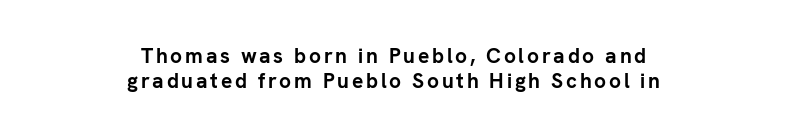
{"italic": "no", "bold": "yes", "underline": "no", "align": "center", "line_spacing_ratio": 1.2, "glyph_px": 21}
